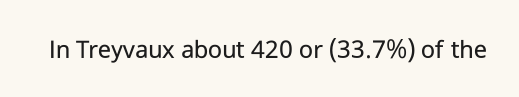
{"italic": "no", "bold": "no", "underline": "no", "letter_spacing": "normal", "letter_spacing_em": 0.0, "glyph_px": 27}
